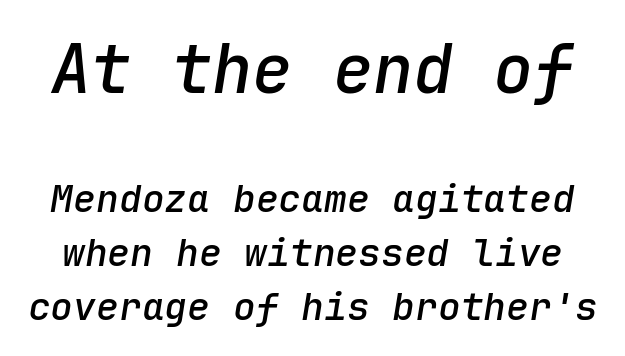
Q: Is the text bold? A: Semi-bold.
Q: Is the text italic (slanted)? A: Yes, it leans right by about 9 degrees.
Q: Is the text underlined? A: No.
Q: Is the spacing between letters normal or unusually wide? A: Normal.
Q: Is the spacing between lines tight, normal or loose? A: Normal.
Q: Which block of text is set in a larger size, the first (top) or the second (bottom)? A: The first (top) one.
Q: Width (condensed, normal, or wide)? A: Normal.
Q: Stroke contrast? A: Low.
Q: x-height? A: Medium.
Q: Monospaced? A: Yes.
